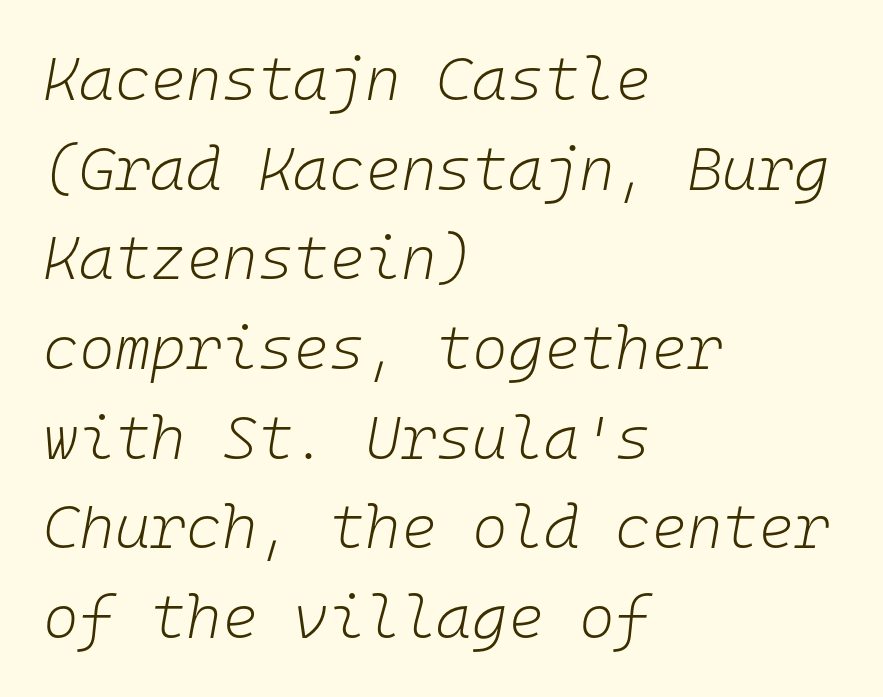
The image shows 61 px light type, italic (leaning right), monospaced; set left-aligned, normal line spacing (1.47x), normal letter spacing, not underlined; low stroke contrast and a medium x-height.
